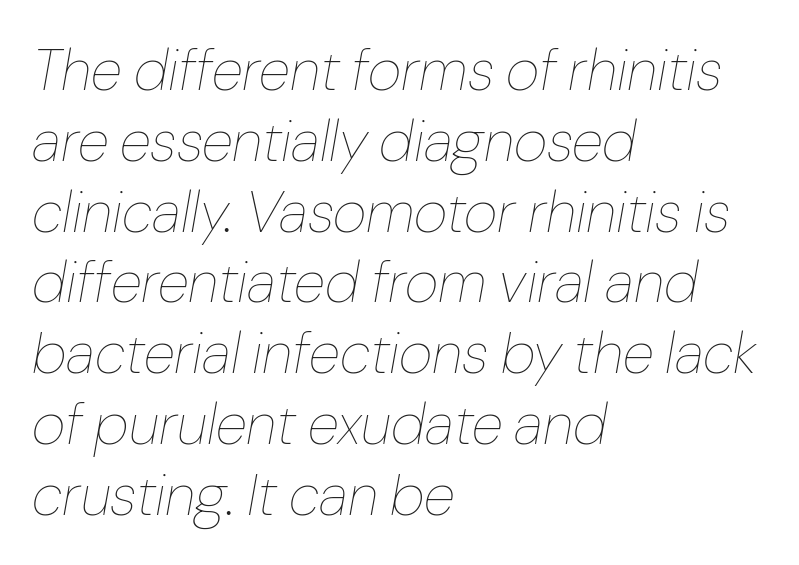
{"italic": "yes", "lean": "right", "slant_degrees": 10, "bold": "no", "weight": "thin", "width": "normal", "stroke_contrast": "low", "x_height": "medium", "monospaced": "no", "underline": "no", "align": "left", "line_spacing_ratio": 1.22, "letter_spacing": "normal", "letter_spacing_em": 0.0, "glyph_px": 58}
